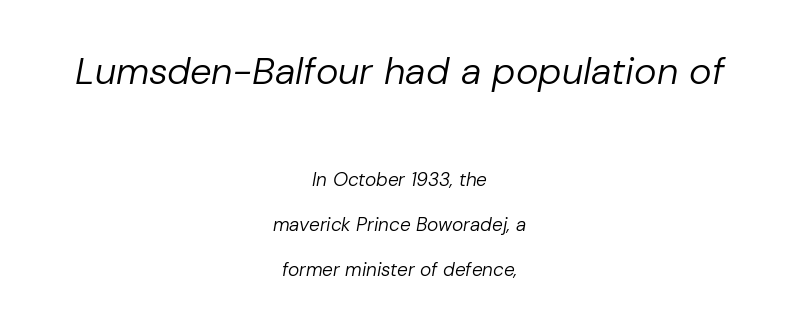
Ink coverage per letter is moderate at most. Horizontal bands of white between lines are thick stripes. Caption: standard tracking, unaltered. The glyphs are unaccompanied by any horizontal stroke below them. Each line is balanced around a shared central axis. Does the lettering tilt? It does — this is italic.
